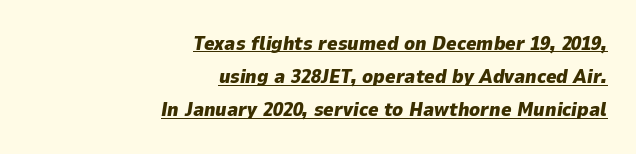
Q: Is the text bold? A: Yes.
Q: Is the text italic (slanted)? A: Yes, it leans right by about 9 degrees.
Q: Is the text underlined? A: Yes.
Q: How is the paragraph aligned? A: Right-aligned.
Q: Is the spacing between letters normal or unusually wide? A: Normal.
Q: Is the spacing between lines tight, normal or loose? A: Normal.
